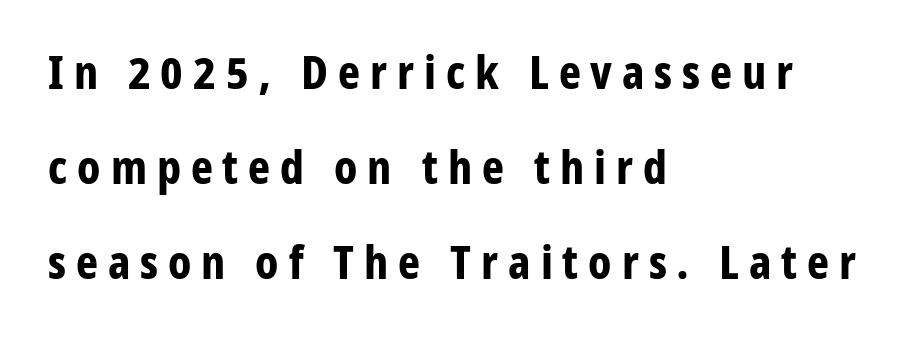
Q: Is the text bold? A: Yes.
Q: Is the text italic (slanted)? A: No, it is upright.
Q: Is the typeface a serif or a sans-serif typeface? A: Sans-serif.
Q: Is the text underlined? A: No.
Q: How is the paragraph aligned? A: Left-aligned.
Q: Is the spacing between letters normal or unusually wide? A: Unusually wide.
Q: Is the spacing between lines tight, normal or loose? A: Loose.
Q: Width (condensed, normal, or wide)? A: Condensed.
Q: Stroke contrast? A: Low.
Q: x-height? A: Medium.
Q: Monospaced? A: No.
